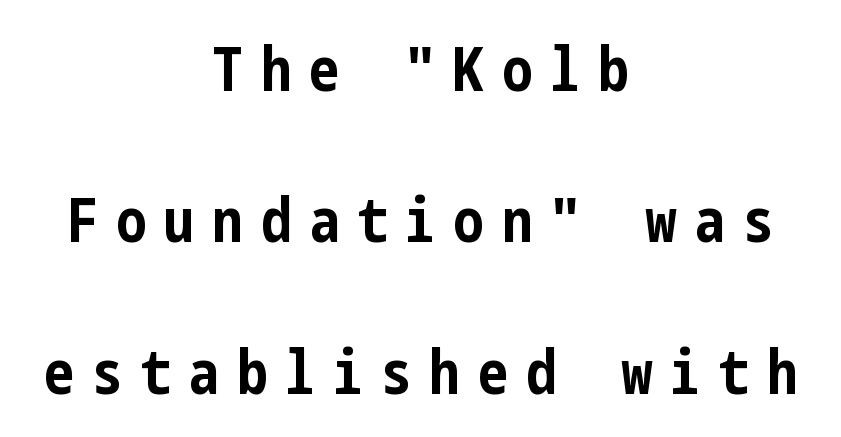
Look at the bottom of the vertical strokes: they stop flat, with no serifs. The block of text is sparse from top to bottom, with ample space between rows. This is heavy type, rendered in bold. The lines are quadded center. Characters follow at a spacing far wider than the type designer built in.
